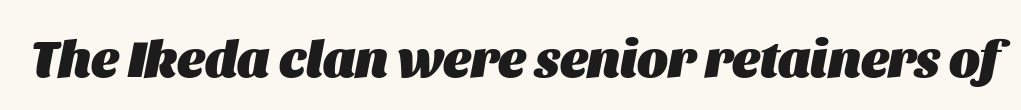
The image shows 52 px heavy type, italic (leaning right); set normal letter spacing, not underlined; medium stroke contrast and a large x-height.
